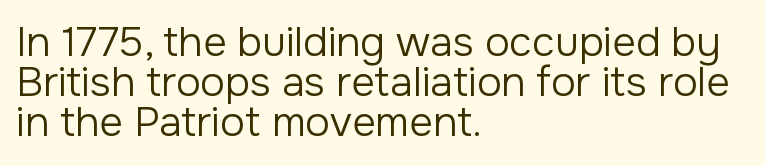
{"serif": "no", "italic": "no", "bold": "no", "weight": "regular", "width": "normal", "stroke_contrast": "low", "x_height": "medium", "monospaced": "no", "underline": "no", "align": "left", "line_spacing": "tight", "line_spacing_ratio": 0.98, "letter_spacing": "normal", "letter_spacing_em": 0.0, "glyph_px": 41}
